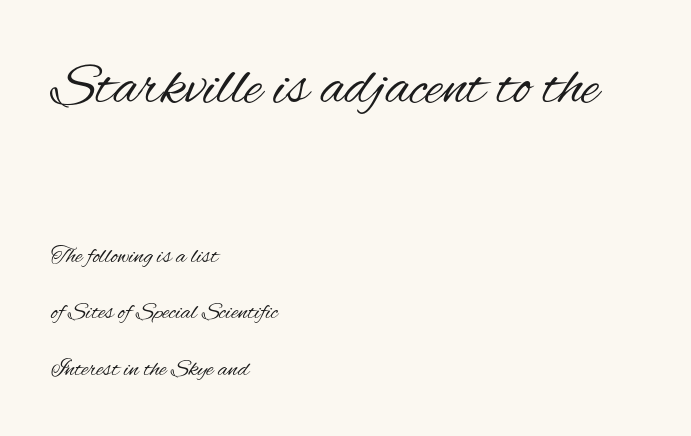
Q: Is the text bold? A: No.
Q: Is the text italic (slanted)? A: Yes.
Q: Is the typeface a serif or a sans-serif typeface? A: Sans-serif.
Q: Is the text underlined? A: No.
Q: How is the paragraph aligned? A: Left-aligned.
Q: Is the spacing between letters normal or unusually wide? A: Normal.
Q: Is the spacing between lines tight, normal or loose? A: Loose.
Q: Which block of text is set in a larger size, the first (top) or the second (bottom)? A: The first (top) one.
Q: Width (condensed, normal, or wide)? A: Condensed.
Q: Stroke contrast? A: Medium.
Q: x-height? A: Small.
Q: Monospaced? A: No.
